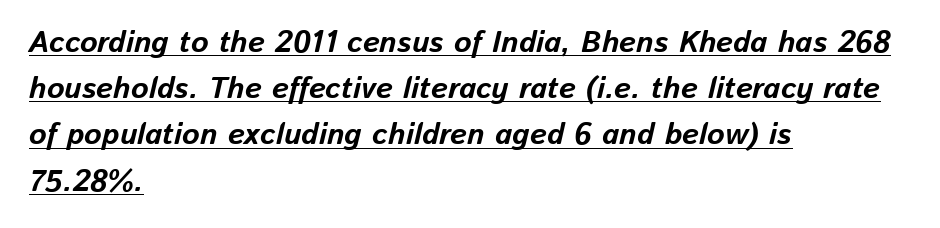
{"italic": "yes", "lean": "right", "slant_degrees": 13, "bold": "yes", "weight": "bold", "width": "normal", "stroke_contrast": "low", "x_height": "medium", "monospaced": "no", "underline": "yes", "align": "left", "line_spacing": "normal", "line_spacing_ratio": 1.54, "letter_spacing": "normal", "letter_spacing_em": 0.0, "glyph_px": 30}
